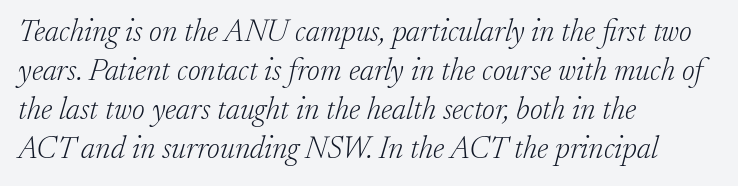
Q: Is the text bold? A: No.
Q: Is the text italic (slanted)? A: Yes, it leans right by about 17 degrees.
Q: Is the typeface a serif or a sans-serif typeface? A: Serif.
Q: Is the text underlined? A: No.
Q: How is the paragraph aligned? A: Left-aligned.
Q: Is the spacing between letters normal or unusually wide? A: Normal.
Q: Is the spacing between lines tight, normal or loose? A: Normal.
Q: Width (condensed, normal, or wide)? A: Normal.
Q: Stroke contrast? A: Low.
Q: x-height? A: Small.
Q: Monospaced? A: No.
